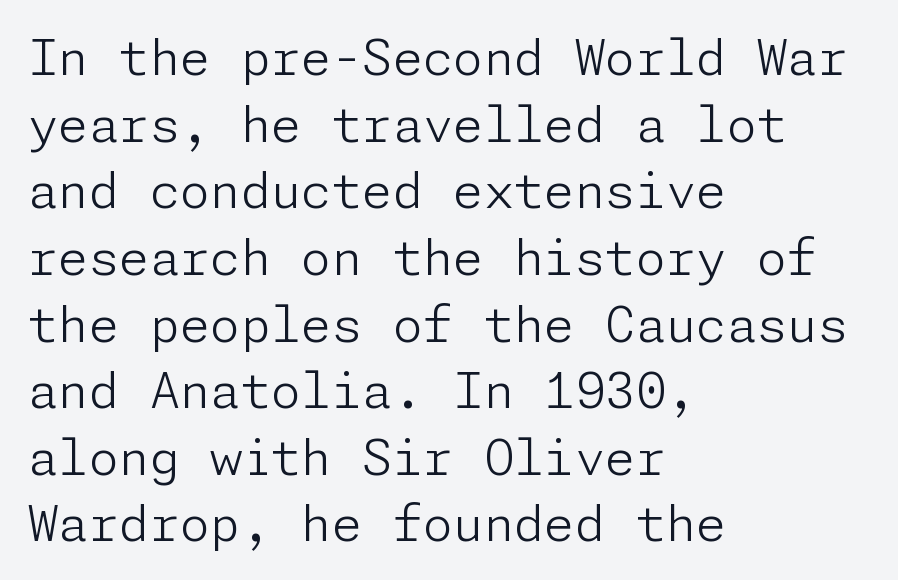
Q: Is the text bold? A: No.
Q: Is the text italic (slanted)? A: No, it is upright.
Q: Is the typeface a serif or a sans-serif typeface? A: Sans-serif.
Q: Is the text underlined? A: No.
Q: How is the paragraph aligned? A: Left-aligned.
Q: Is the spacing between letters normal or unusually wide? A: Normal.
Q: Is the spacing between lines tight, normal or loose? A: Normal.
Q: Width (condensed, normal, or wide)? A: Normal.
Q: Stroke contrast? A: Low.
Q: x-height? A: Medium.
